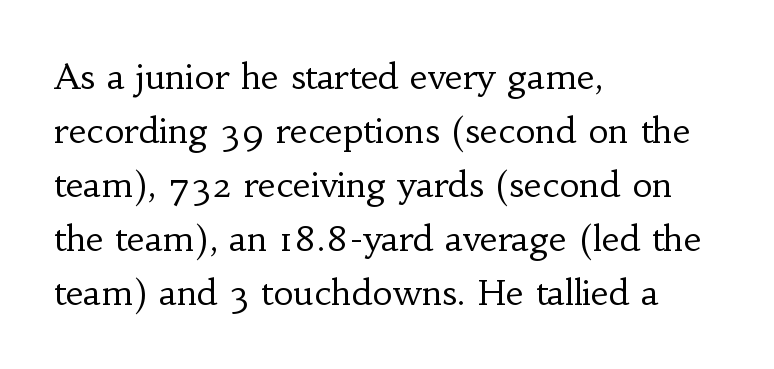
{"serif": "yes", "italic": "no", "bold": "no", "weight": "regular", "width": "normal", "stroke_contrast": "low", "x_height": "small", "monospaced": "no", "underline": "no", "align": "left", "line_spacing": "normal", "line_spacing_ratio": 1.54, "letter_spacing": "normal", "letter_spacing_em": 0.0, "glyph_px": 35}
